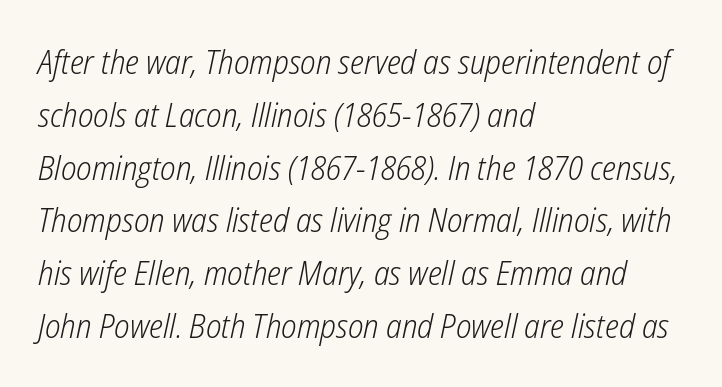
{"italic": "yes", "lean": "right", "slant_degrees": 12, "bold": "no", "weight": "light", "width": "condensed", "stroke_contrast": "low", "x_height": "medium", "monospaced": "no", "underline": "no", "align": "left", "line_spacing": "normal", "line_spacing_ratio": 1.6, "letter_spacing": "normal", "letter_spacing_em": 0.0, "glyph_px": 33}
